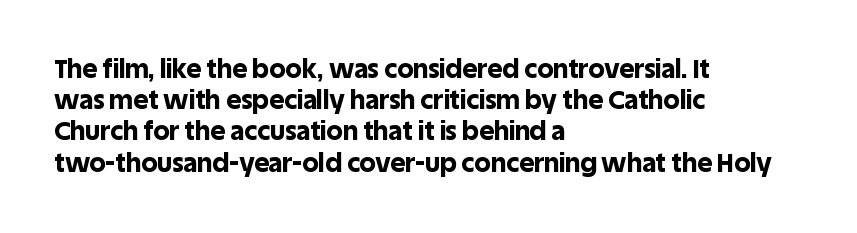
The image shows 26 px bold type, upright; set left-aligned, line spacing 1.2x, normal letter spacing, not underlined.
